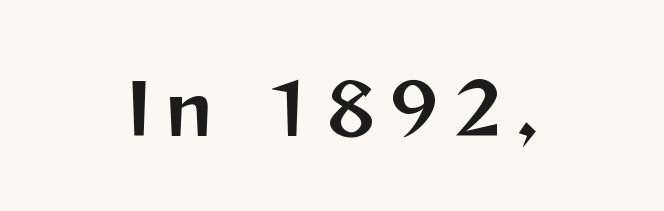
Q: Is the text italic (slanted)? A: No, it is upright.
Q: Is the typeface a serif or a sans-serif typeface? A: Sans-serif.
Q: Is the text underlined? A: No.
Q: How is the paragraph aligned? A: Centered.
Q: Is the spacing between letters normal or unusually wide? A: Unusually wide.
Q: Width (condensed, normal, or wide)? A: Normal.
Q: Stroke contrast? A: Medium.
Q: x-height? A: Medium.
Q: Monospaced? A: No.
